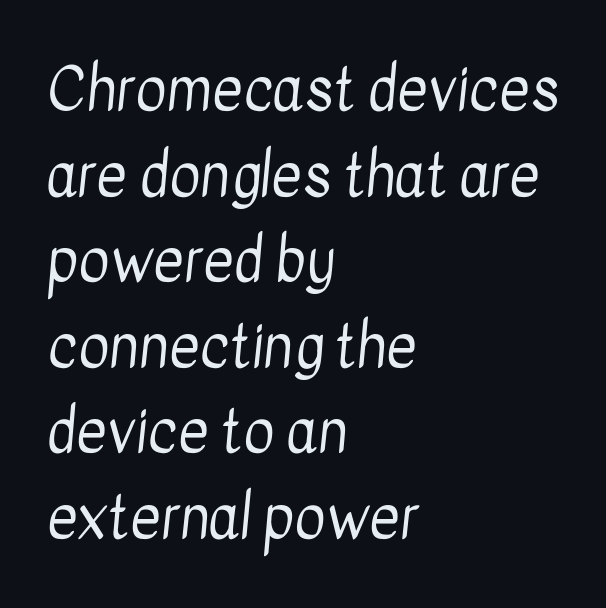
The face used here is a sans, in the tradition of grotesques and geometrics. Is the block centered? No — it sits flush against the left margin. What's the leading like? Ordinary, nothing unusual. Character widths vary here, with narrow letters taking less room than wide ones. Is the type heavy? It reads as light-to-regular instead. The foot of each line stays bare and open.
